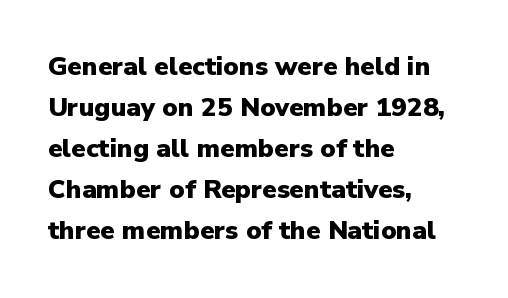
Q: Is the text bold? A: Yes.
Q: Is the text italic (slanted)? A: No, it is upright.
Q: Is the text underlined? A: No.
Q: How is the paragraph aligned? A: Left-aligned.
Q: Is the spacing between letters normal or unusually wide? A: Normal.
Q: Is the spacing between lines tight, normal or loose? A: Normal.
